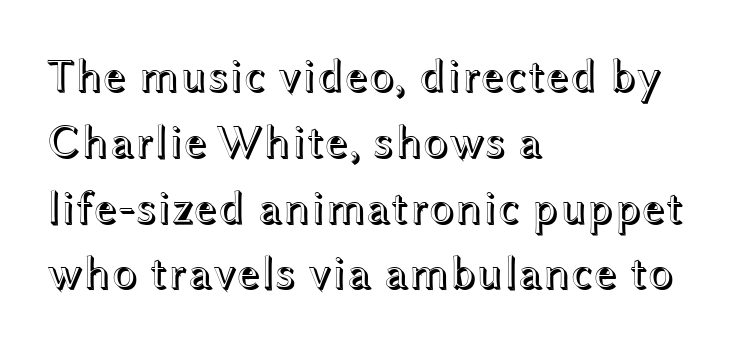
{"italic": "no", "width": "wide", "x_height": "medium", "monospaced": "no", "underline": "no", "align": "left", "line_spacing": "normal", "line_spacing_ratio": 1.4, "letter_spacing": "normal", "letter_spacing_em": 0.0, "glyph_px": 47}
